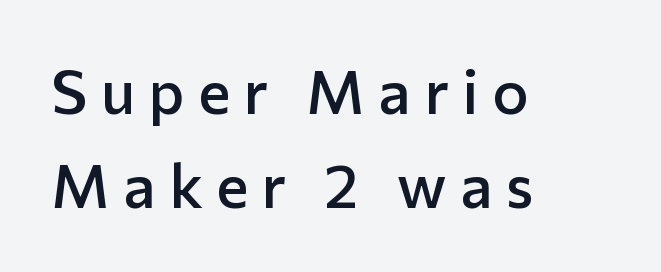
{"serif": "no", "italic": "no", "bold": "semi", "weight": "semibold", "width": "normal", "stroke_contrast": "low", "x_height": "medium", "monospaced": "no", "underline": "no", "align": "left", "line_spacing": "normal", "line_spacing_ratio": 1.54, "letter_spacing": "wide", "letter_spacing_em": 0.22, "glyph_px": 61}
